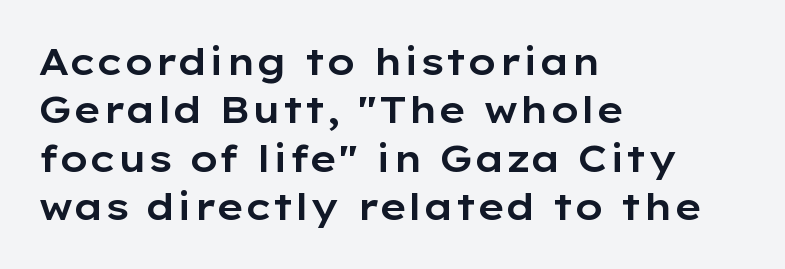
The image shows 37 px wide sans-serif type, upright; set left-aligned, normal line spacing (1.31x), normal letter spacing, not underlined; low stroke contrast and a medium x-height.
